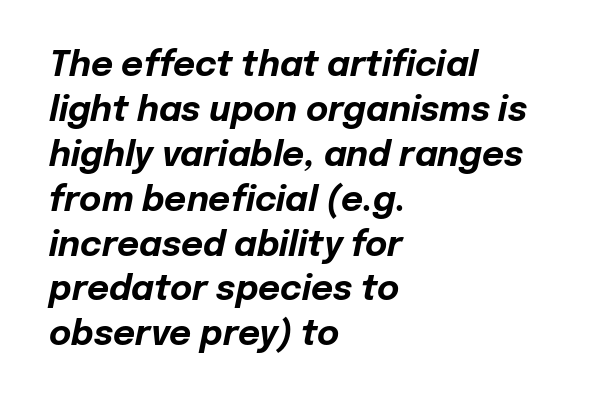
{"italic": "yes", "lean": "right", "slant_degrees": 12, "bold": "yes", "weight": "bold", "width": "normal", "stroke_contrast": "low", "x_height": "medium", "monospaced": "no", "underline": "no", "align": "left", "line_spacing": "normal", "line_spacing_ratio": 1.32, "letter_spacing": "normal", "letter_spacing_em": 0.0, "glyph_px": 34}
